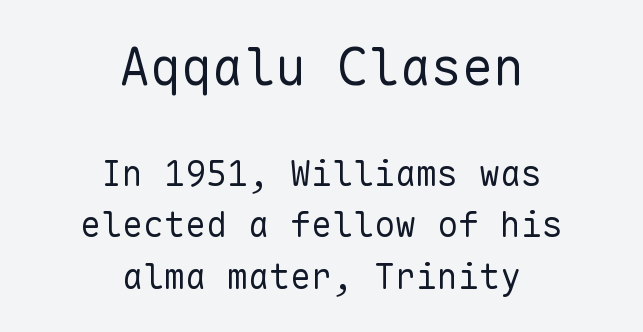
The image shows 52 px regular-weight sans-serif type, upright, monospaced; set centered, normal line spacing (1.48x), normal letter spacing, not underlined; the first (top) block is 1.49x larger; low stroke contrast and a medium x-height.
